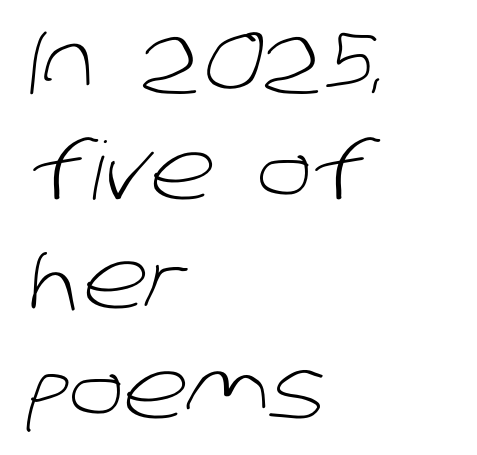
{"serif": "no", "bold": "no", "weight": "light", "width": "normal", "stroke_contrast": "low", "x_height": "large", "monospaced": "no", "underline": "no", "align": "left", "line_spacing": "normal", "line_spacing_ratio": 1.37, "letter_spacing": "normal", "letter_spacing_em": 0.0, "glyph_px": 80}
